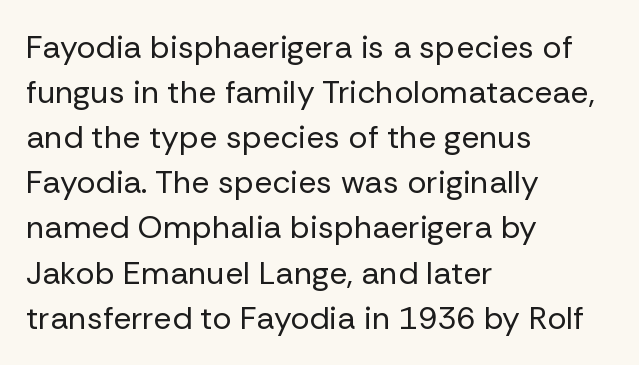
Q: Is the text bold? A: No.
Q: Is the text italic (slanted)? A: No, it is upright.
Q: Is the typeface a serif or a sans-serif typeface? A: Sans-serif.
Q: Is the text underlined? A: No.
Q: How is the paragraph aligned? A: Left-aligned.
Q: Is the spacing between letters normal or unusually wide? A: Normal.
Q: Is the spacing between lines tight, normal or loose? A: Normal.
Q: Width (condensed, normal, or wide)? A: Normal.
Q: Stroke contrast? A: Low.
Q: x-height? A: Medium.
Q: Monospaced? A: No.
